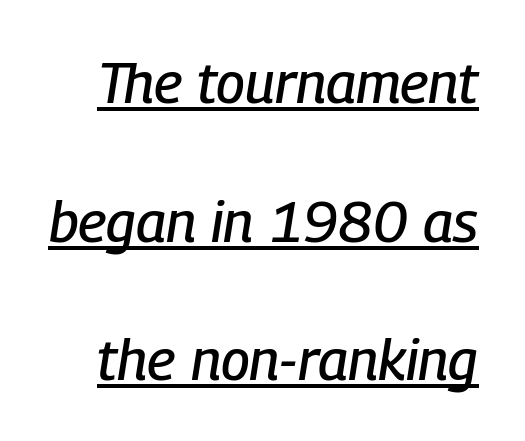
{"italic": "yes", "lean": "right", "slant_degrees": 9, "width": "condensed", "stroke_contrast": "low", "x_height": "medium", "monospaced": "no", "underline": "yes", "line_spacing": "loose", "line_spacing_ratio": 2.43, "letter_spacing": "normal", "letter_spacing_em": 0.0, "glyph_px": 57}
